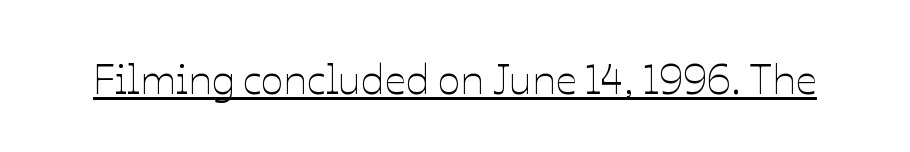
The image shows 42 px thin type, upright; set normal letter spacing, underlined; low stroke contrast and a medium x-height.
